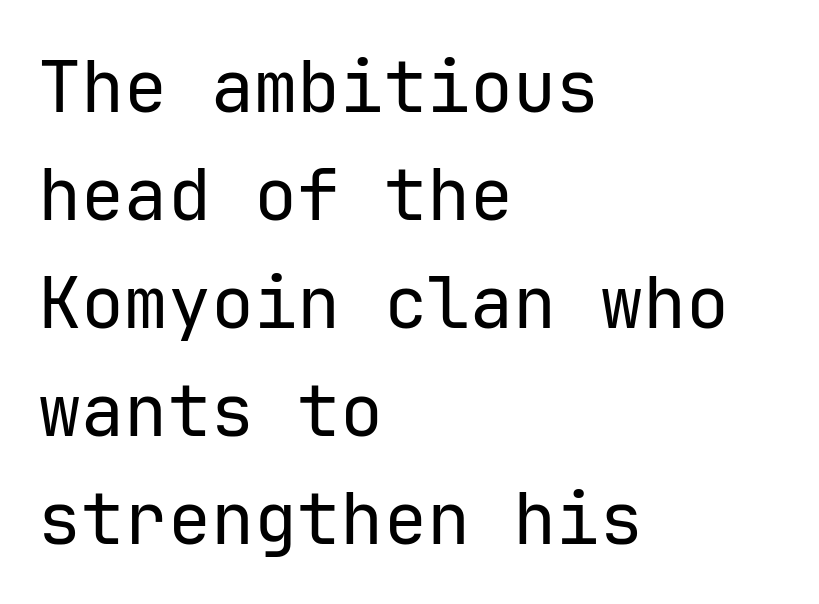
The typesetting does not lean heavy: it is not bold. A sans-serif font was chosen for this passage. If you measured baseline to baseline, you'd find a middling distance. Words float on clear page, feet unadorned. A classic flush-left, rag-right setting is used for this passage.
